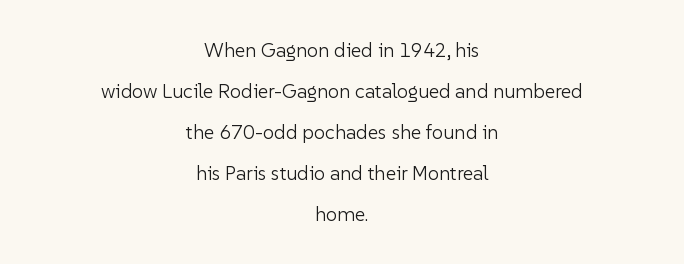
The image shows 20 px text type, upright; set centered, loose line spacing (2.05x), normal letter spacing, not underlined.
